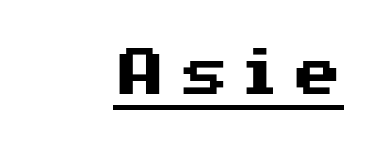
{"serif": "no", "italic": "no", "bold": "yes", "weight": "heavy", "width": "wide", "stroke_contrast": "medium", "x_height": "medium", "monospaced": "no", "underline": "yes", "glyph_px": 76}
